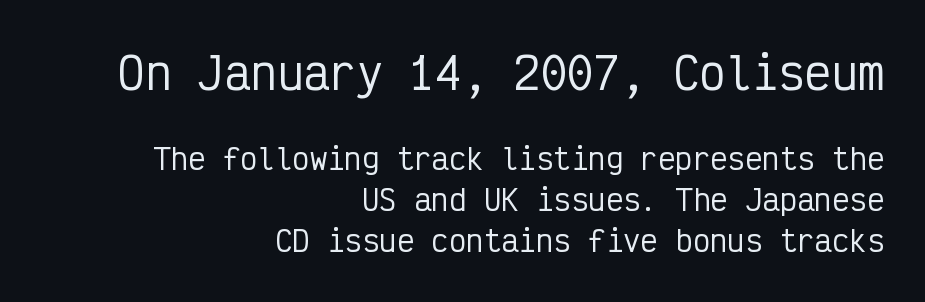
The image shows 44 px condensed sans-serif type, upright, monospaced; set right-aligned, normal line spacing (1.41x), normal letter spacing, not underlined; the first (top) block is 1.52x larger; low stroke contrast and a medium x-height.
